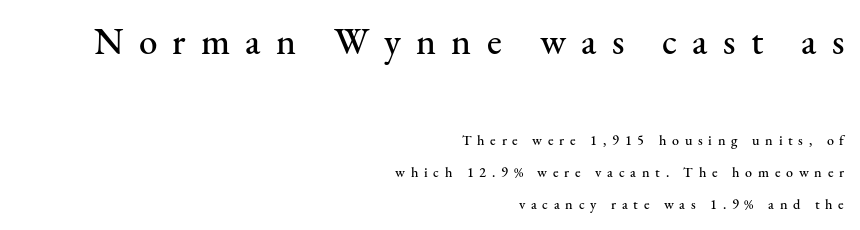
Q: Is the text italic (slanted)? A: No, it is upright.
Q: Is the typeface a serif or a sans-serif typeface? A: Serif.
Q: Is the text underlined? A: No.
Q: How is the paragraph aligned? A: Right-aligned.
Q: Is the spacing between letters normal or unusually wide? A: Unusually wide.
Q: Is the spacing between lines tight, normal or loose? A: Loose.
Q: Which block of text is set in a larger size, the first (top) or the second (bottom)? A: The first (top) one.
Q: Width (condensed, normal, or wide)? A: Normal.
Q: Stroke contrast? A: Medium.
Q: x-height? A: Small.
Q: Monospaced? A: No.
